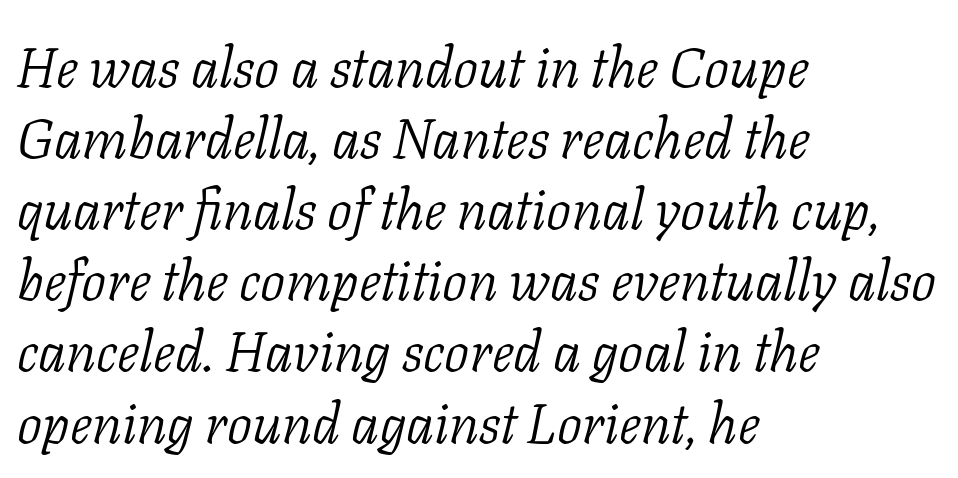
Q: Is the text bold? A: No.
Q: Is the text italic (slanted)? A: Yes, it leans right by about 11 degrees.
Q: Is the typeface a serif or a sans-serif typeface? A: Serif.
Q: Is the text underlined? A: No.
Q: How is the paragraph aligned? A: Left-aligned.
Q: Is the spacing between letters normal or unusually wide? A: Normal.
Q: Is the spacing between lines tight, normal or loose? A: Normal.
Q: Width (condensed, normal, or wide)? A: Normal.
Q: Stroke contrast? A: Low.
Q: x-height? A: Medium.
Q: Monospaced? A: No.
